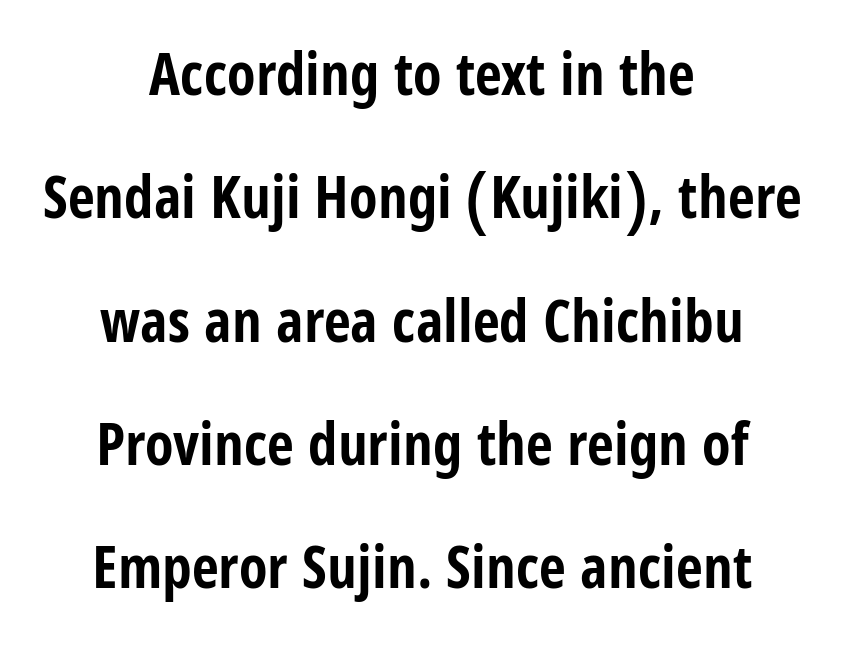
A centered setting, common on invitations and titles, is used for this passage. Typesetter's note: full bold, strokes at maximum text heaviness. Every character sits straight up, as roman type does. This sample trades compactness for vertical openness between lines.
